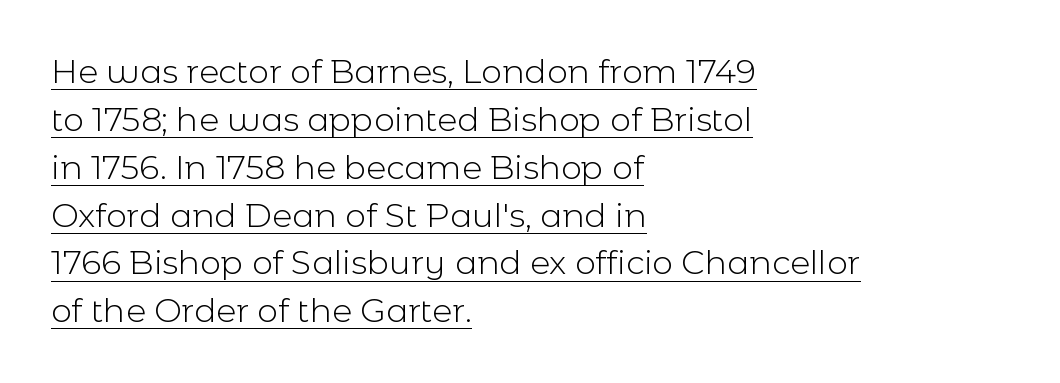
The image shows 33 px light sans-serif type, upright; set left-aligned, normal line spacing (1.45x), normal letter spacing, underlined; a medium x-height.
